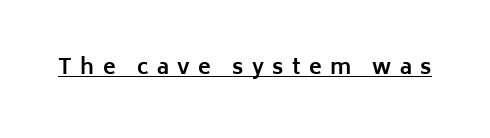
Thick stems and heavy bowls — unmistakably bold. How are the letters spaced? Widely, with obvious added tracking. Rendered with straight, roman letterforms. Underlined type.
